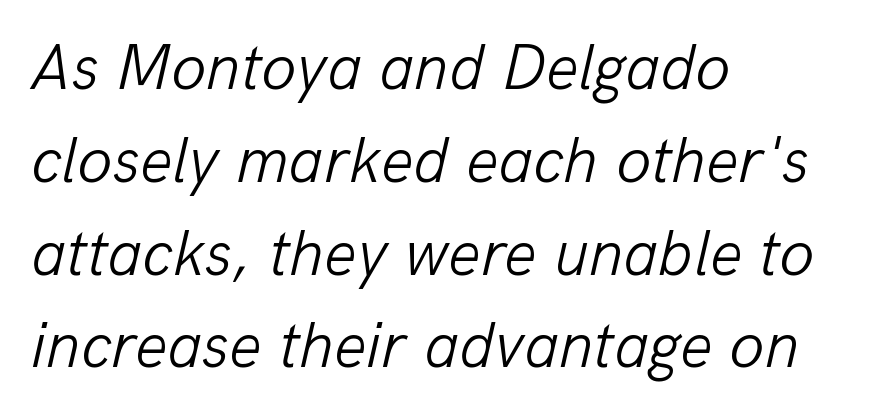
{"italic": "yes", "lean": "right", "slant_degrees": 13, "bold": "no", "weight": "light", "width": "normal", "stroke_contrast": "low", "x_height": "medium", "monospaced": "no", "underline": "no", "align": "left", "line_spacing": "normal", "line_spacing_ratio": 1.45, "letter_spacing": "normal", "letter_spacing_em": 0.0, "glyph_px": 64}
